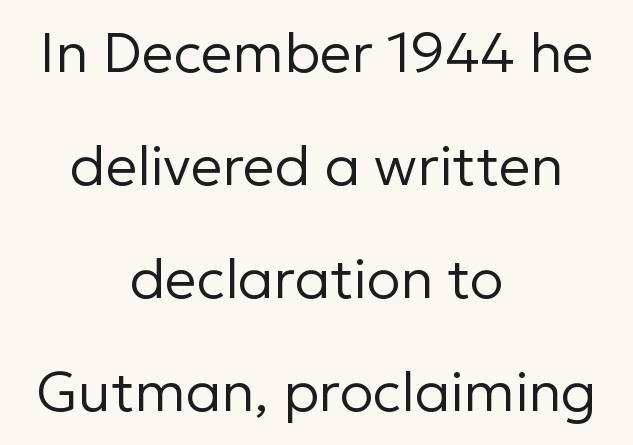
Vertically, the passage feels expansive, rows floating well apart. The rendering shows plain stroke endings on the letterforms — a sans-serif design. In CSS terms this would be text-align: center. Heft: none added — not bold.
